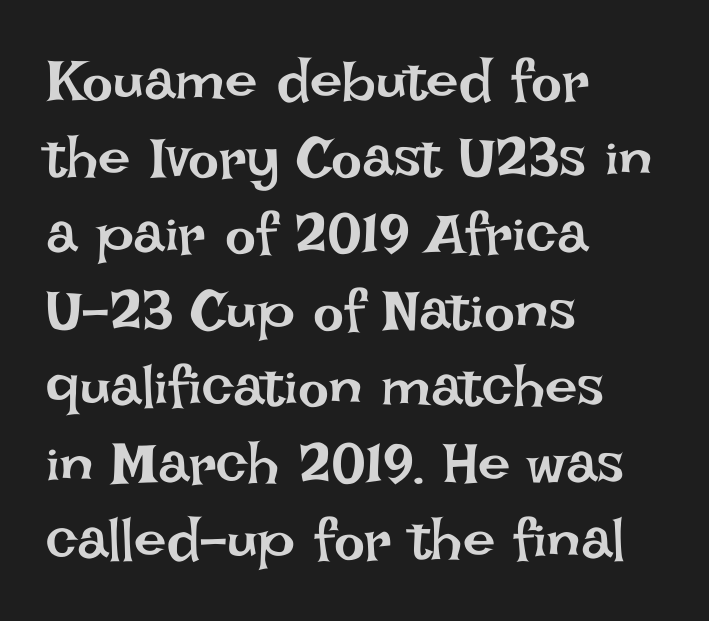
These lines stack with their left ends in a neat column. Think of a printed novel: that variable character pitch is what you see here. Type without underlining. The weight would be labelled regular, book, light, or lighter still. In terms of posture, this sample is upright.
